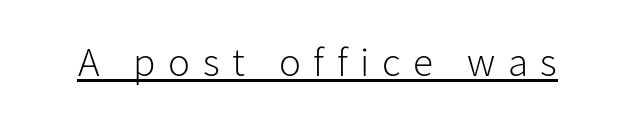
The letterforms stand isolated, each surrounded by extra space. Vertical stems look standard width or narrower in stroke. In terms of posture, this sample is upright. You can see a thin bar hugging the bottom of the glyphs. Grotesque or geometric, the face here clearly has no serifs. This sample has the flowing, uneven cadence of proportional lettering.
